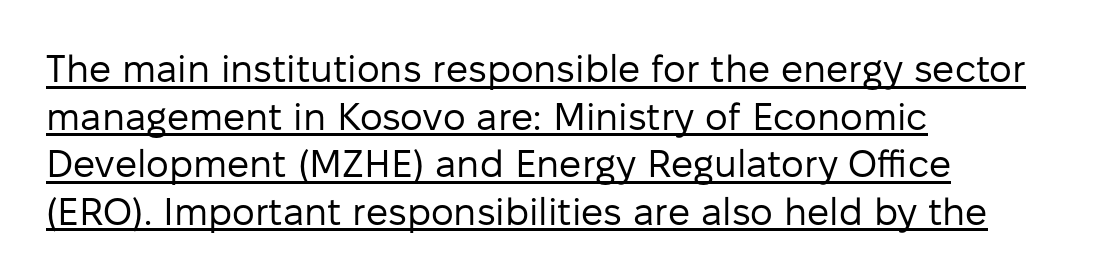
The image shows 39 px regular-weight sans-serif type, upright; set left-aligned, line spacing 1.22x, normal letter spacing, underlined; low stroke contrast and a medium x-height.
